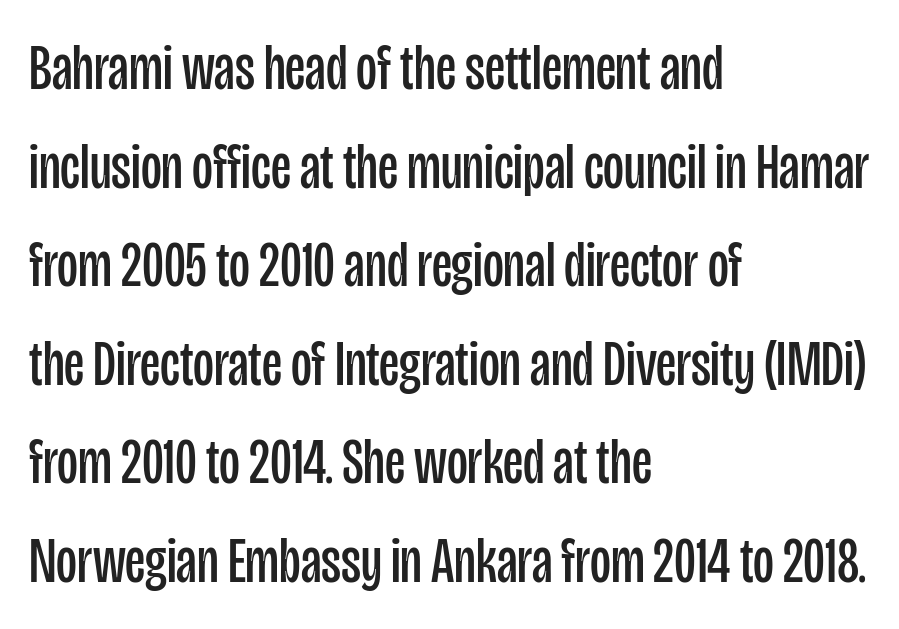
Q: Is the text bold? A: No.
Q: Is the text italic (slanted)? A: No, it is upright.
Q: Is the typeface a serif or a sans-serif typeface? A: Sans-serif.
Q: Is the text underlined? A: No.
Q: How is the paragraph aligned? A: Left-aligned.
Q: Is the spacing between letters normal or unusually wide? A: Normal.
Q: Is the spacing between lines tight, normal or loose? A: Normal.
Q: Width (condensed, normal, or wide)? A: Condensed.
Q: Stroke contrast? A: Low.
Q: x-height? A: Large.
Q: Monospaced? A: No.
